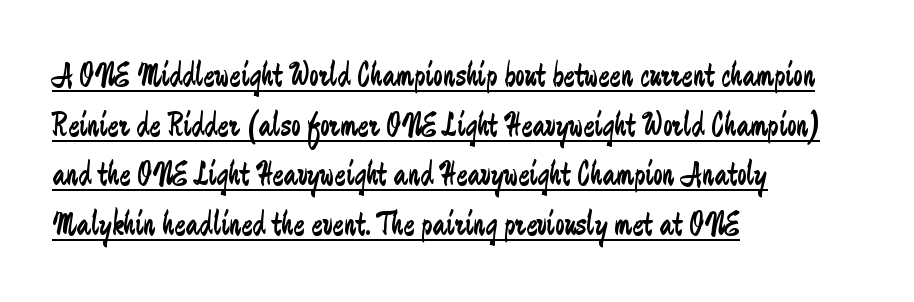
{"serif": "no", "bold": "no", "weight": "regular", "width": "condensed", "stroke_contrast": "low", "x_height": "small", "monospaced": "no", "underline": "yes", "align": "left", "line_spacing": "normal", "line_spacing_ratio": 1.46, "letter_spacing": "normal", "letter_spacing_em": 0.0, "glyph_px": 34}
